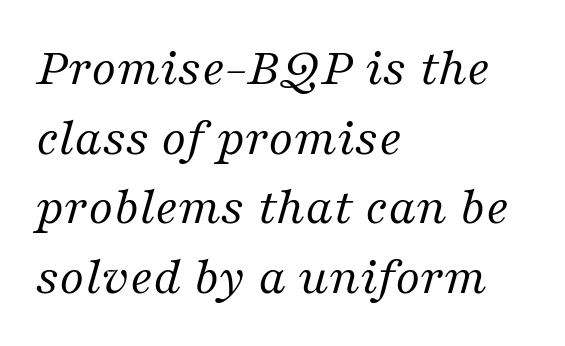
These lines are composed in type with serifs. The weight tops out at a normal text grade. Do the characters align in a grid? No, the font is proportional. Spacing between characters is what you'd get straight out of the box.
